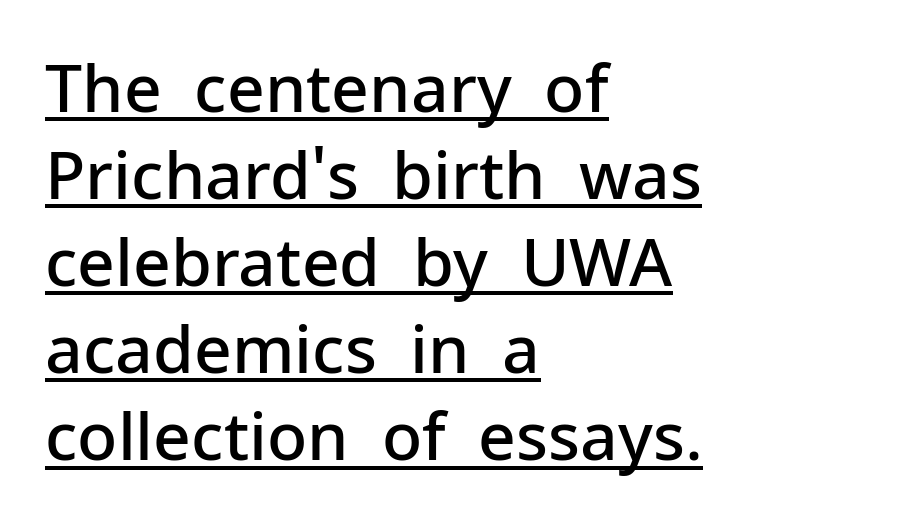
The image shows 66 px semibold sans-serif type, upright; set left-aligned, normal line spacing (1.32x), normal letter spacing, underlined; low stroke contrast and a medium x-height.
